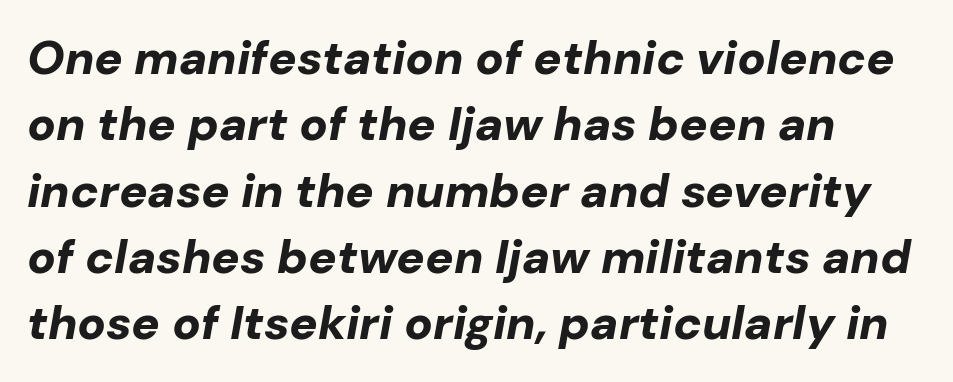
The image shows 47 px bold type, italic (leaning right); set left-aligned, normal line spacing (1.41x), normal letter spacing, not underlined; low stroke contrast and a medium x-height.
